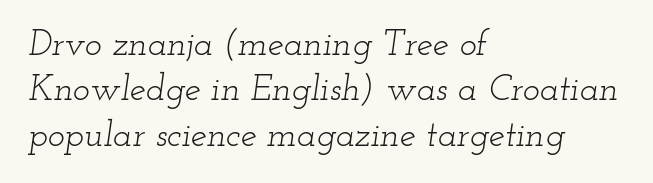
These lines are rendered in a variable-pitch font. All the whitespace from short lines collects on the right. Look at the bottom of the vertical strokes: they flare into serifs here. No letter is thick-stroked: the sample isn't bold. Descenders hang freely into open space. Italic? Definitely — the glyphs are oblique.
